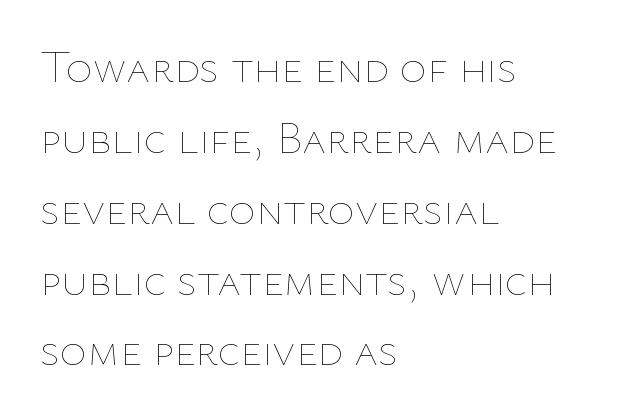
Q: Is the text bold? A: No.
Q: Is the text italic (slanted)? A: No, it is upright.
Q: Is the text underlined? A: No.
Q: How is the paragraph aligned? A: Left-aligned.
Q: Is the spacing between letters normal or unusually wide? A: Normal.
Q: Is the spacing between lines tight, normal or loose? A: Normal.
Q: Width (condensed, normal, or wide)? A: Normal.
Q: Stroke contrast? A: Low.
Q: x-height? A: Medium.
Q: Monospaced? A: No.
